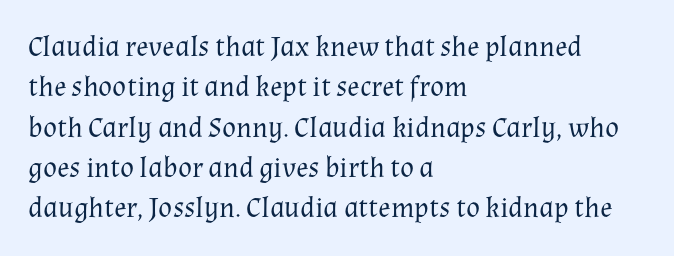
{"serif": "yes", "italic": "no", "bold": "no", "weight": "regular", "width": "normal", "stroke_contrast": "medium", "x_height": "medium", "monospaced": "no", "underline": "no", "align": "left", "line_spacing": "normal", "line_spacing_ratio": 1.39, "letter_spacing": "normal", "letter_spacing_em": 0.0, "glyph_px": 29}
